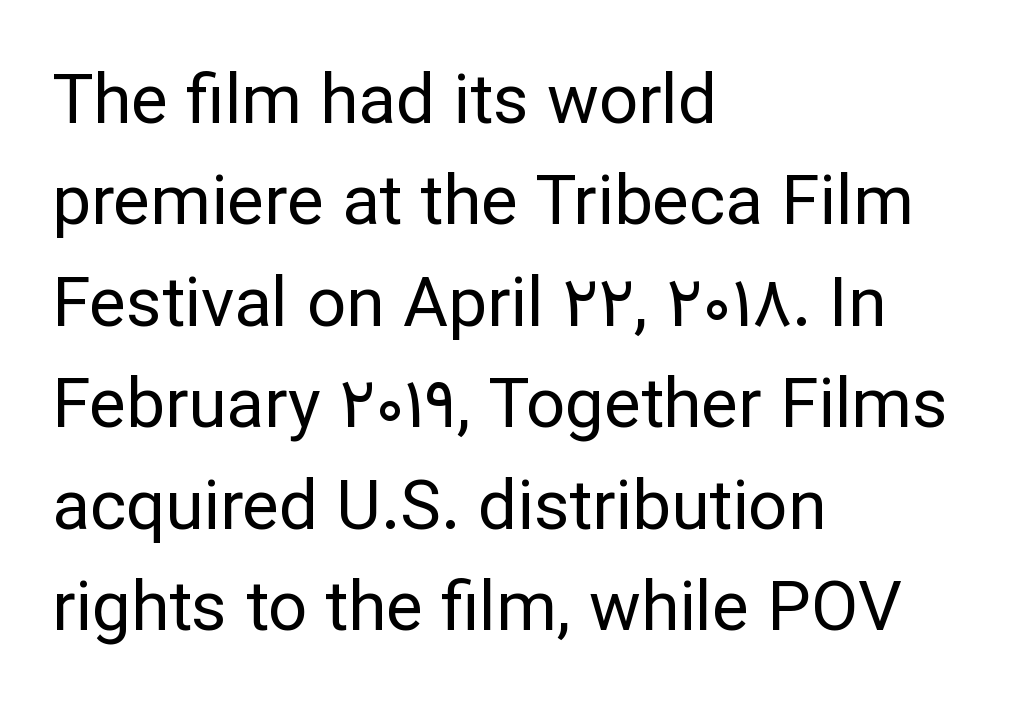
The image shows 69 px regular-weight sans-serif type, upright; set left-aligned, normal line spacing (1.47x), normal letter spacing, not underlined; low stroke contrast and a medium x-height.
